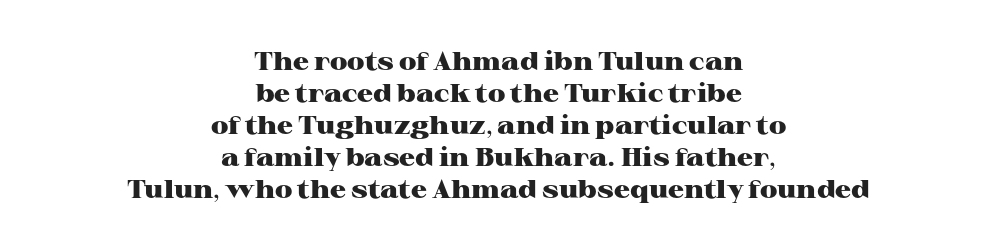
Q: Is the text bold? A: Yes.
Q: Is the text italic (slanted)? A: No, it is upright.
Q: Is the text underlined? A: No.
Q: How is the paragraph aligned? A: Centered.
Q: Is the spacing between letters normal or unusually wide? A: Normal.
Q: Is the spacing between lines tight, normal or loose? A: Normal.
